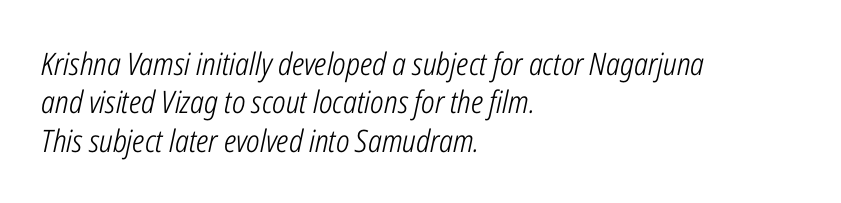
Q: Is the text bold? A: No.
Q: Is the text italic (slanted)? A: Yes, it leans right by about 12 degrees.
Q: Is the text underlined? A: No.
Q: How is the paragraph aligned? A: Left-aligned.
Q: Is the spacing between letters normal or unusually wide? A: Normal.
Q: Width (condensed, normal, or wide)? A: Condensed.
Q: Stroke contrast? A: Low.
Q: x-height? A: Medium.
Q: Monospaced? A: No.
